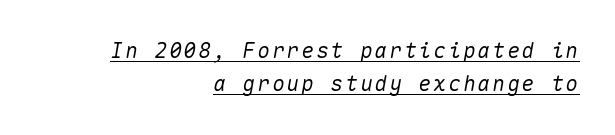
Q: Is the text italic (slanted)? A: Yes, it leans right by about 10 degrees.
Q: Is the text underlined? A: Yes.
Q: How is the paragraph aligned? A: Right-aligned.
Q: Is the spacing between lines tight, normal or loose? A: Normal.
